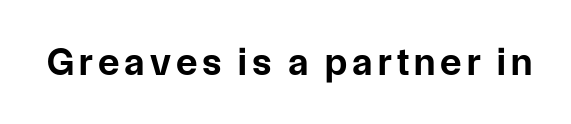
Q: Is the text bold? A: Yes.
Q: Is the text italic (slanted)? A: No, it is upright.
Q: Is the typeface a serif or a sans-serif typeface? A: Sans-serif.
Q: Is the text underlined? A: No.
Q: Width (condensed, normal, or wide)? A: Normal.
Q: Stroke contrast? A: Low.
Q: x-height? A: Medium.
Q: Monospaced? A: No.
